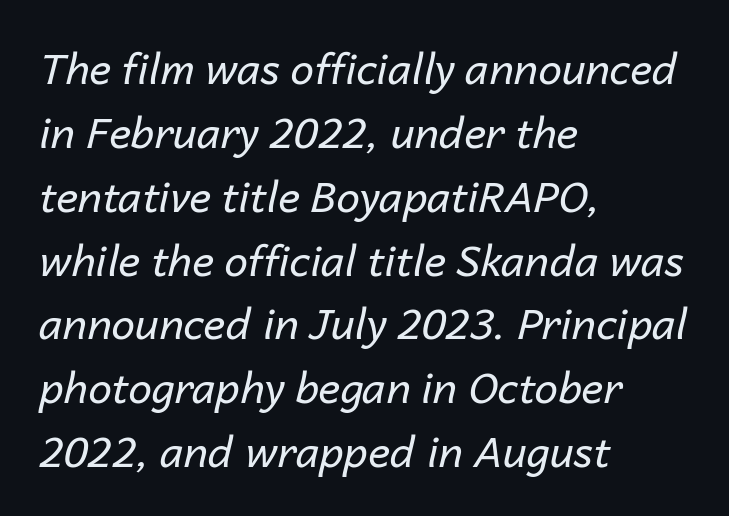
Compared with a centered layout, this one pins lines to the left instead. Do the characters align in a grid? No, the font is proportional. Check the space under the baseline: it is left empty. Stem width sits at or under what a default text font uses. Students, note that the glyphs here touch the page at normal intervals.
